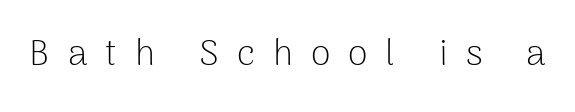
The rendering uses natural spacing where letterforms have individual widths. A bare baseline throughout the passage. Vertical stems look standard width or narrower in stroke. Does the type have serifs? No, each stem ends abruptly.
